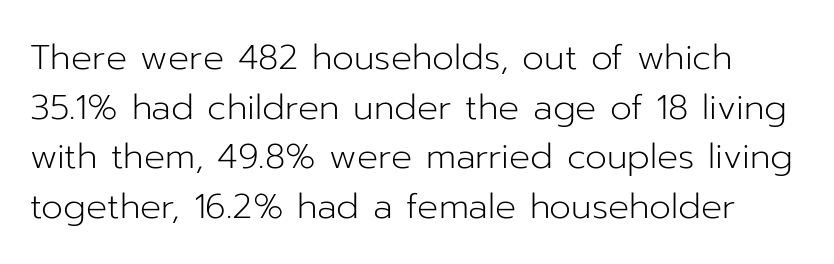
Q: Is the text bold? A: No.
Q: Is the text italic (slanted)? A: No, it is upright.
Q: Is the typeface a serif or a sans-serif typeface? A: Sans-serif.
Q: Is the text underlined? A: No.
Q: Is the spacing between letters normal or unusually wide? A: Normal.
Q: Is the spacing between lines tight, normal or loose? A: Normal.
Q: Width (condensed, normal, or wide)? A: Normal.
Q: Stroke contrast? A: Low.
Q: x-height? A: Medium.
Q: Monospaced? A: No.
